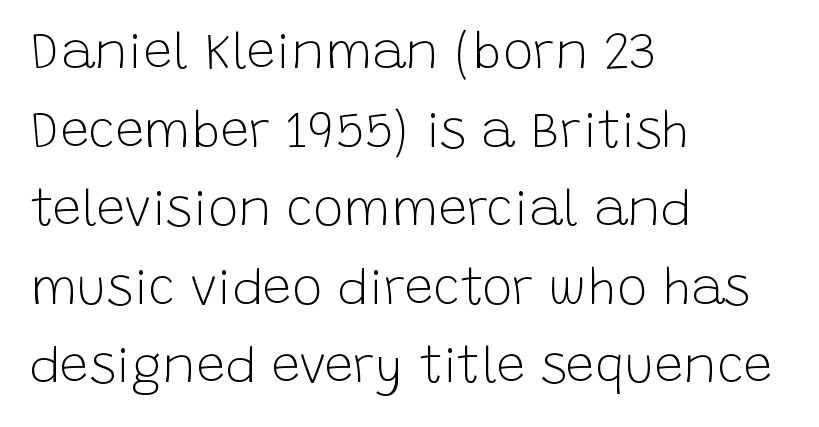
Q: Is the text bold? A: No.
Q: Is the text italic (slanted)? A: No, it is upright.
Q: Is the typeface a serif or a sans-serif typeface? A: Sans-serif.
Q: Is the text underlined? A: No.
Q: How is the paragraph aligned? A: Left-aligned.
Q: Is the spacing between letters normal or unusually wide? A: Normal.
Q: Is the spacing between lines tight, normal or loose? A: Normal.
Q: Width (condensed, normal, or wide)? A: Normal.
Q: Stroke contrast? A: Low.
Q: x-height? A: Large.
Q: Monospaced? A: No.
